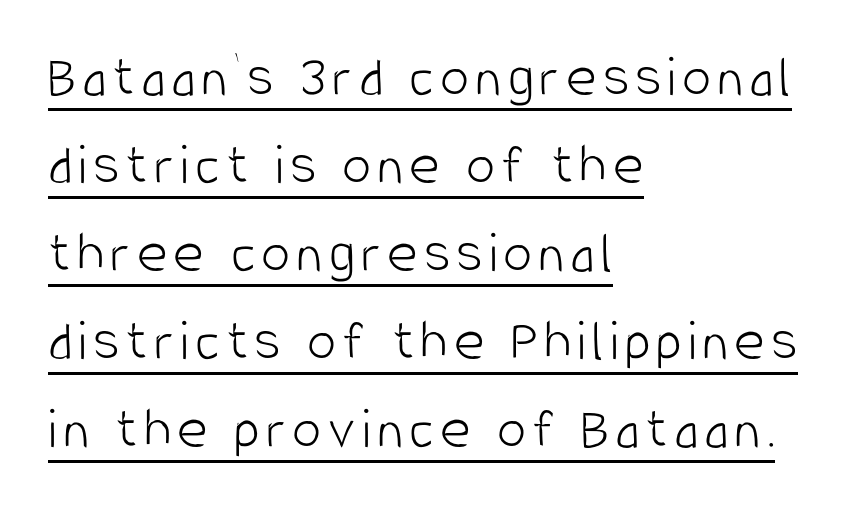
Does the copy run flush right? No — it runs flush left. Horizontal bands of white between lines are of average thickness. Each letter's strokes conclude bluntly, with no projecting serifs. Honestly, the underline is the first thing you notice here. Is this a fixed-width face? No — the glyphs have proportional, varying widths. Nothing heavy about these letters — not bold at all.
